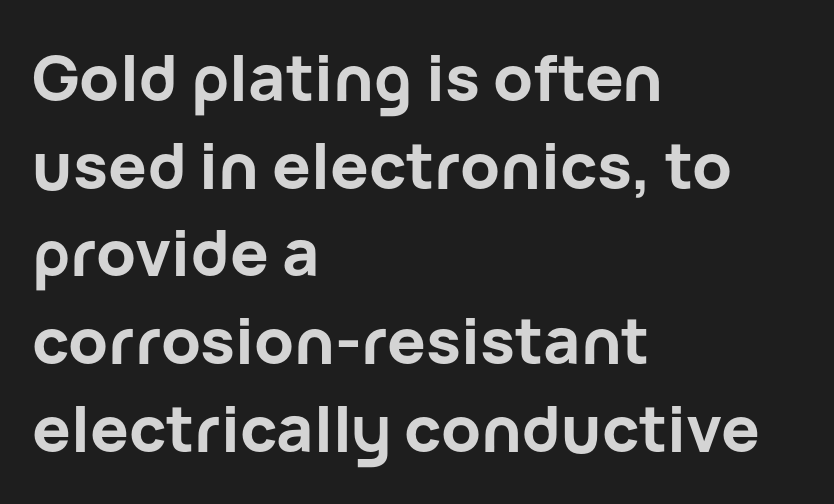
Lines of text with bare space underneath. You can tell from the bare stems that sans-serif type was used. These words are printed bold, with thick strokes throughout. You could call the tracking neutral — neither tight nor loose. Summary of vertical rhythm: regular, with standard interline spacing.
